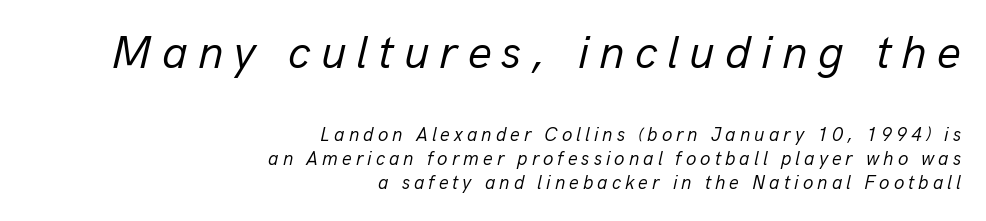
Top chunk: large. Bottom chunk: small. These lines stack with their right ends in a neat column. Leading: standard. The string is rendered with underlining switched off. You could only call the tracking loose — the letters float apart. Weight class: somewhere from thin through regular.
